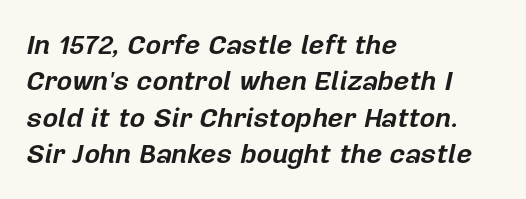
{"italic": "yes", "lean": "right", "slant_degrees": 12, "bold": "yes", "underline": "no", "align": "left", "line_spacing": "normal", "line_spacing_ratio": 1.35, "letter_spacing": "normal", "letter_spacing_em": 0.0, "glyph_px": 27}
